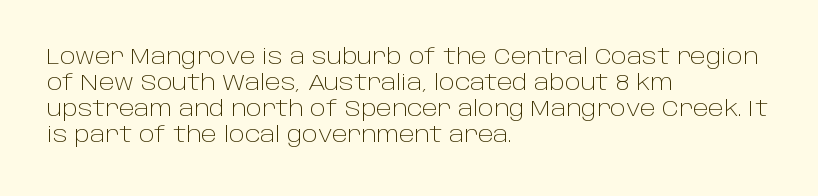
The typography opts for an upright posture over an oblique one. Unmarked baselines from the first word to the last. Students, note that the glyphs here touch the page at normal intervals. Which margin do the lines hug? The left one — the right edge is uneven. The typesetting does not lean heavy: it is not bold.
